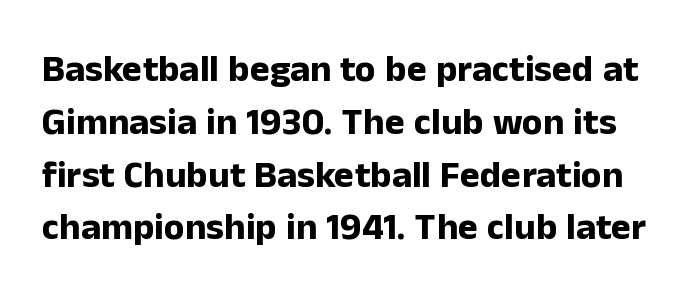
Q: Is the text bold? A: Yes.
Q: Is the text italic (slanted)? A: No, it is upright.
Q: Is the typeface a serif or a sans-serif typeface? A: Sans-serif.
Q: Is the text underlined? A: No.
Q: Is the spacing between letters normal or unusually wide? A: Normal.
Q: Is the spacing between lines tight, normal or loose? A: Normal.
Q: Width (condensed, normal, or wide)? A: Normal.
Q: Stroke contrast? A: Low.
Q: x-height? A: Medium.
Q: Monospaced? A: No.
